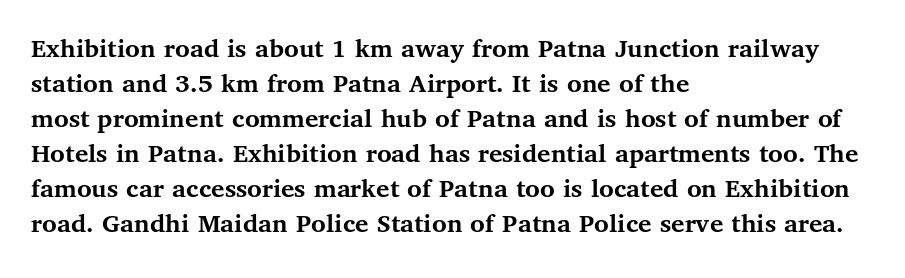
Does the type have serifs? Yes, each stem ends in a small foot. The typography opts for an upright posture over an oblique one. If you drew a ruler down the left edge, every line would touch it. Nobody touched the tracking dial on this one.
